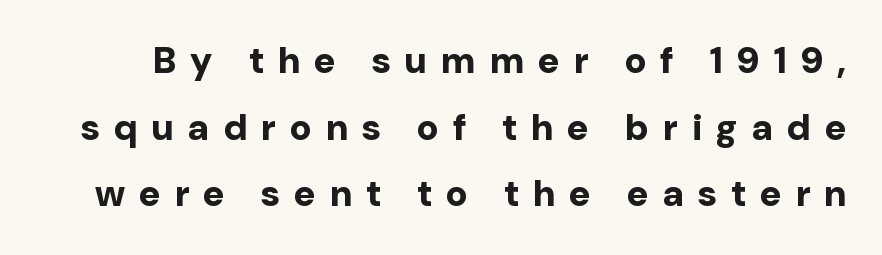
Look at the bottom of the vertical strokes: they stop flat, with no serifs. Proportional: the letters do not fall into vertical columns. Tall strokes in this sample are plumb rather than angled. Chunky letters — that's bold for sure. Students, note that the glyphs here are deliberately spaced far apart.
